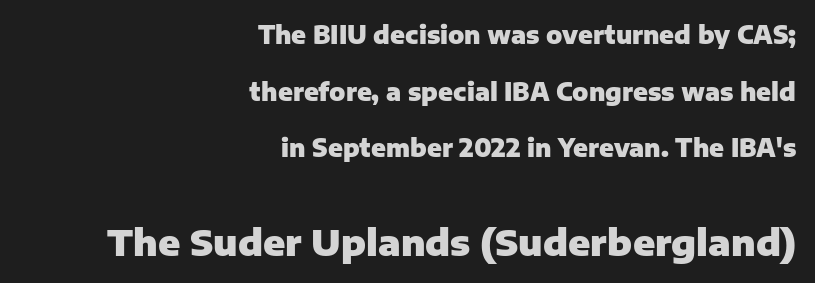
In terms of weight, the rendering is a true, heavy bold. The vertical gap from one line to the next is large. Tall strokes in this sample are plumb rather than angled. Notice how the passage keeps a crisp vertical edge on the right only.
